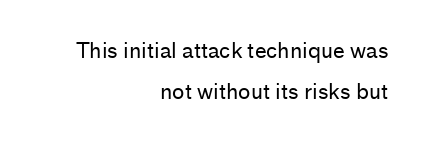
The image shows 21 px text type, upright; set right-aligned, loose line spacing (1.95x), normal letter spacing, not underlined.
